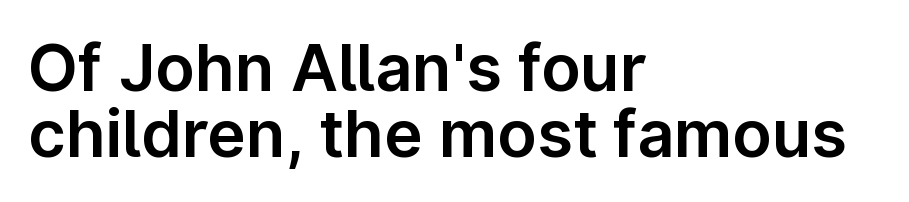
The image shows 65 px sans-serif type, upright; set left-aligned, tight line spacing (1.02x), normal letter spacing, not underlined; low stroke contrast and a medium x-height.
